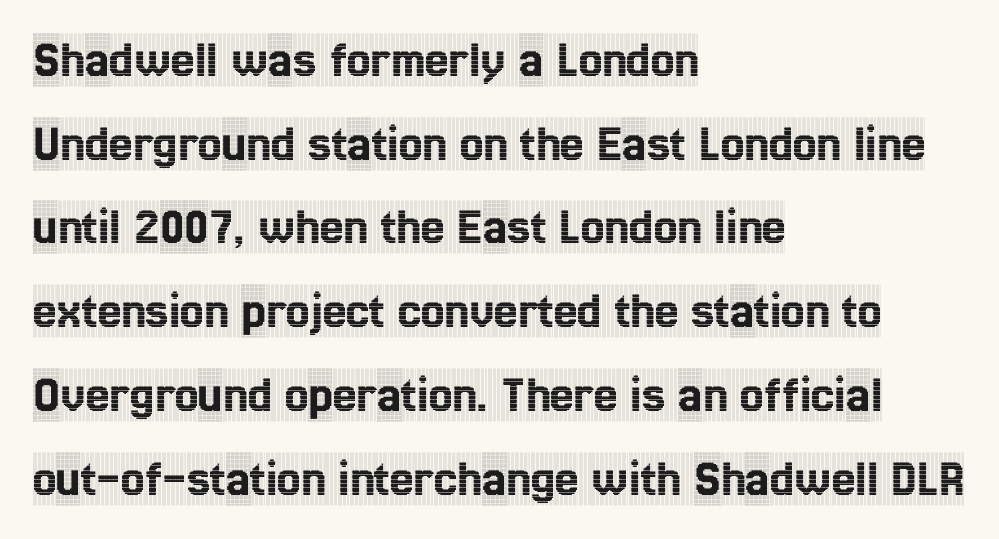
The image shows 53 px condensed serif type, upright; set left-aligned, normal line spacing (1.58x), normal letter spacing, not underlined; a large x-height.
